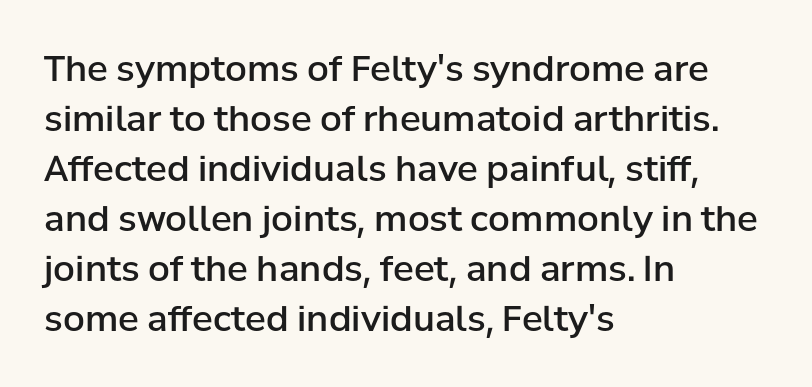
{"serif": "no", "italic": "no", "bold": "semi", "weight": "semibold", "width": "normal", "stroke_contrast": "low", "x_height": "medium", "monospaced": "no", "underline": "no", "align": "left", "line_spacing": "normal", "line_spacing_ratio": 1.43, "letter_spacing": "normal", "letter_spacing_em": 0.0, "glyph_px": 35}
